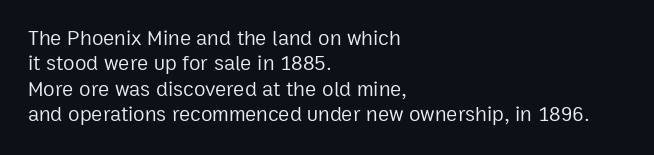
A bare baseline throughout the passage. Line beginnings align vertically; line endings do not. This sample uses plain, unmodified letter spacing. Posture: straight, roman, zero tilt. Is this a heavy cut? Hardly; it is regular or lighter.
